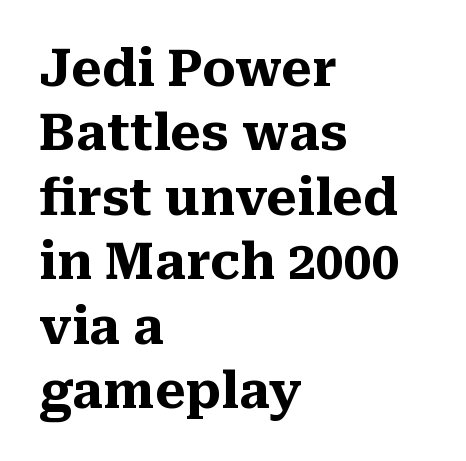
Q: Is the text bold? A: Yes.
Q: Is the text italic (slanted)? A: No, it is upright.
Q: Is the typeface a serif or a sans-serif typeface? A: Serif.
Q: Is the text underlined? A: No.
Q: How is the paragraph aligned? A: Left-aligned.
Q: Is the spacing between letters normal or unusually wide? A: Normal.
Q: Is the spacing between lines tight, normal or loose? A: Normal.
Q: Width (condensed, normal, or wide)? A: Normal.
Q: Stroke contrast? A: Medium.
Q: x-height? A: Medium.
Q: Monospaced? A: No.
